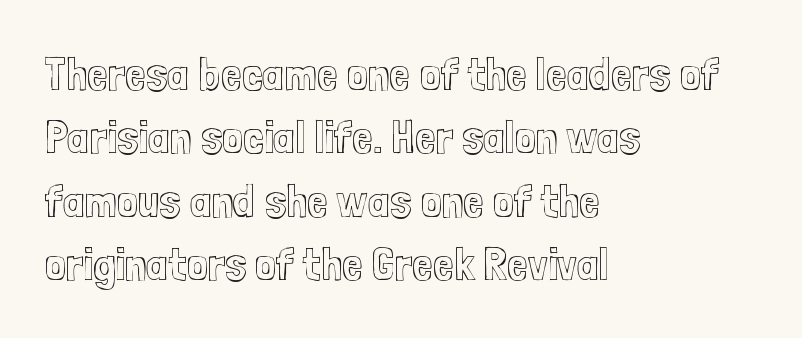
This rendering uses left alignment, leaving the right contour irregular. You could call the tracking neutral — neither tight nor loose. The block of text has a typical density, with ordinary space between rows. A typesetter would mark this as roman, not italic.
